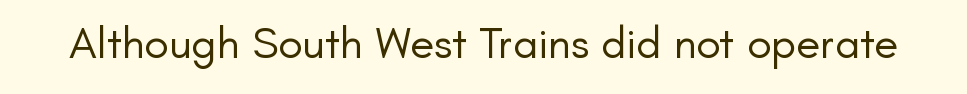
{"serif": "no", "italic": "no", "bold": "no", "weight": "regular", "width": "normal", "stroke_contrast": "low", "x_height": "small", "monospaced": "no", "underline": "no", "letter_spacing": "normal", "letter_spacing_em": 0.0, "glyph_px": 45}
